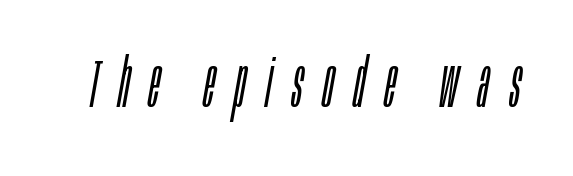
How are the letters spaced? Widely, with obvious added tracking. Spacing verdict: proportional, widths tailored to each character. No extra ink here — the face is not bold. Emphasis-style slanted type is in use. Descenders hang freely into open space.
